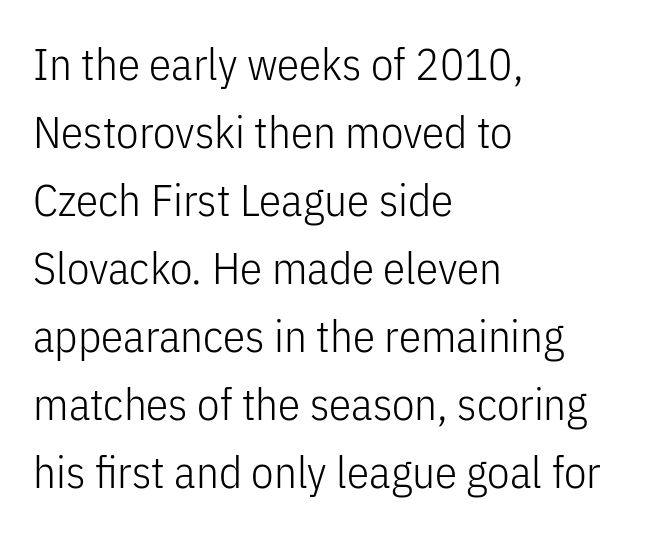
Q: Is the text bold? A: No.
Q: Is the text italic (slanted)? A: No, it is upright.
Q: Is the typeface a serif or a sans-serif typeface? A: Sans-serif.
Q: Is the text underlined? A: No.
Q: How is the paragraph aligned? A: Left-aligned.
Q: Is the spacing between letters normal or unusually wide? A: Normal.
Q: Is the spacing between lines tight, normal or loose? A: Normal.
Q: Width (condensed, normal, or wide)? A: Condensed.
Q: Stroke contrast? A: Low.
Q: x-height? A: Medium.
Q: Monospaced? A: No.
